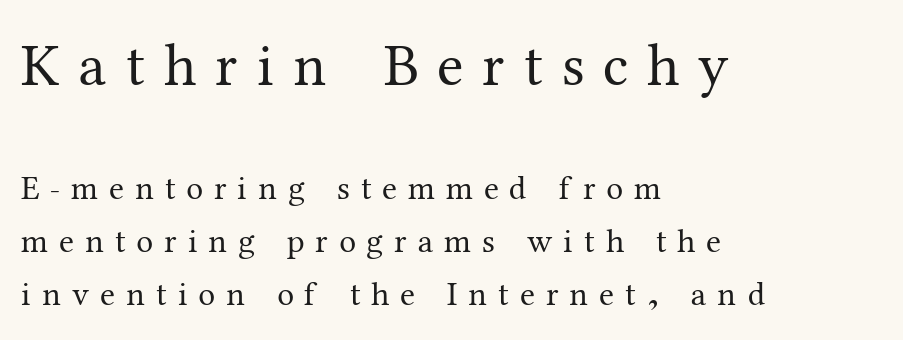
This is not heavy type; no bold has been used. Inter-character spacing is expanded well beyond the font's built-in metrics. The passage shown is typeset with a serif family. Notice how descenders clear the ascenders below comfortably — that's standard leading. Do the characters align in a grid? No, the font is proportional. Casual observation: everything's shoved over to the left.
